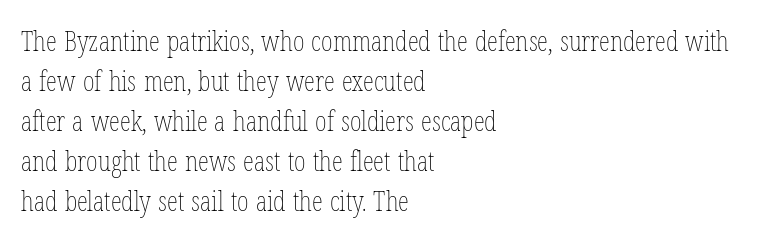
The image shows 28 px thin, condensed type, upright; set left-aligned, normal line spacing (1.43x), normal letter spacing, not underlined; low stroke contrast and a medium x-height.
